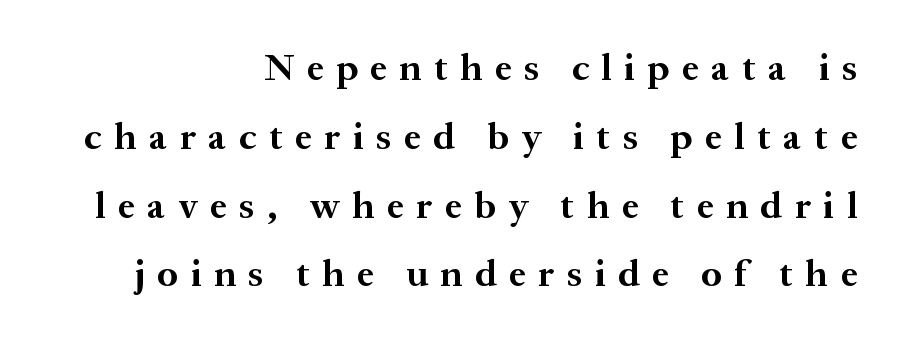
{"serif": "yes", "italic": "no", "bold": "yes", "weight": "bold", "width": "normal", "stroke_contrast": "medium", "x_height": "medium", "monospaced": "no", "underline": "no", "align": "right", "line_spacing_ratio": 1.81, "letter_spacing": "wide", "letter_spacing_em": 0.33, "glyph_px": 38}
